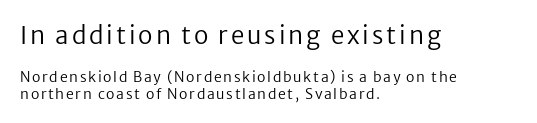
The image shows 24 px text type, upright; set left-aligned, line spacing 1.2x, not underlined; the first (top) block is 1.71x larger.
